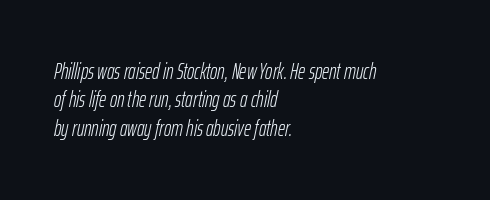
{"italic": "yes", "lean": "right", "slant_degrees": 12, "bold": "no", "underline": "no", "align": "left", "line_spacing": "normal", "line_spacing_ratio": 1.29, "letter_spacing": "normal", "letter_spacing_em": 0.0, "glyph_px": 22}
